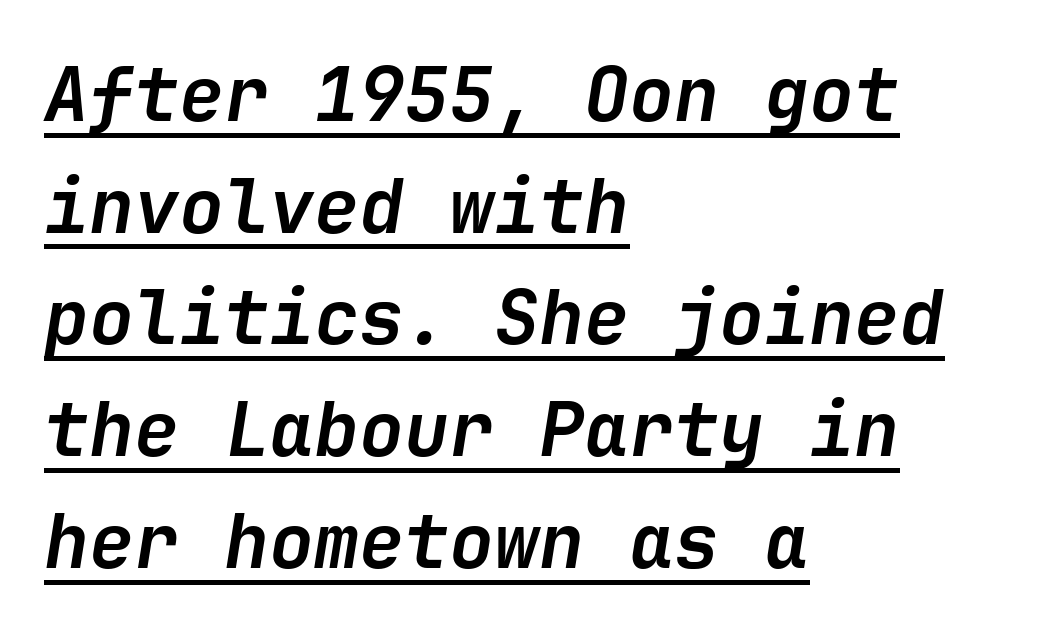
Q: Is the text bold? A: Yes.
Q: Is the text italic (slanted)? A: Yes, it leans right by about 9 degrees.
Q: Is the text underlined? A: Yes.
Q: How is the paragraph aligned? A: Left-aligned.
Q: Is the spacing between letters normal or unusually wide? A: Normal.
Q: Is the spacing between lines tight, normal or loose? A: Normal.
Q: Width (condensed, normal, or wide)? A: Normal.
Q: Stroke contrast? A: Low.
Q: x-height? A: Medium.
